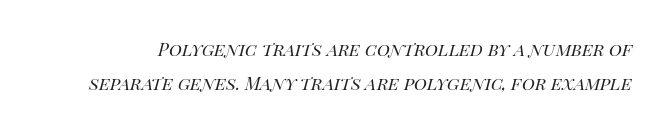
{"italic": "yes", "lean": "right", "slant_degrees": 14, "bold": "no", "underline": "no", "line_spacing": "normal", "line_spacing_ratio": 1.53, "letter_spacing": "normal", "letter_spacing_em": 0.0, "glyph_px": 22}
